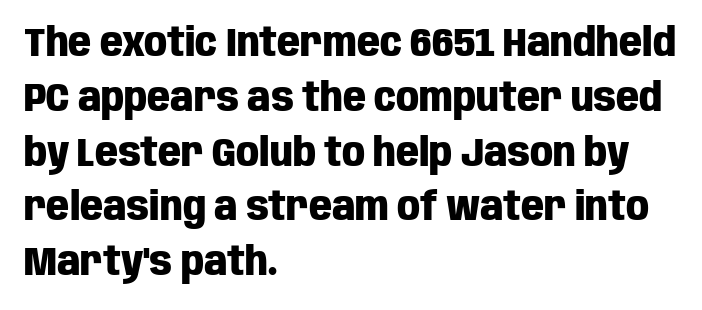
{"serif": "no", "italic": "no", "bold": "yes", "weight": "heavy", "width": "condensed", "stroke_contrast": "low", "x_height": "large", "monospaced": "no", "underline": "no", "align": "left", "line_spacing": "normal", "line_spacing_ratio": 1.37, "letter_spacing": "normal", "letter_spacing_em": 0.0, "glyph_px": 40}
